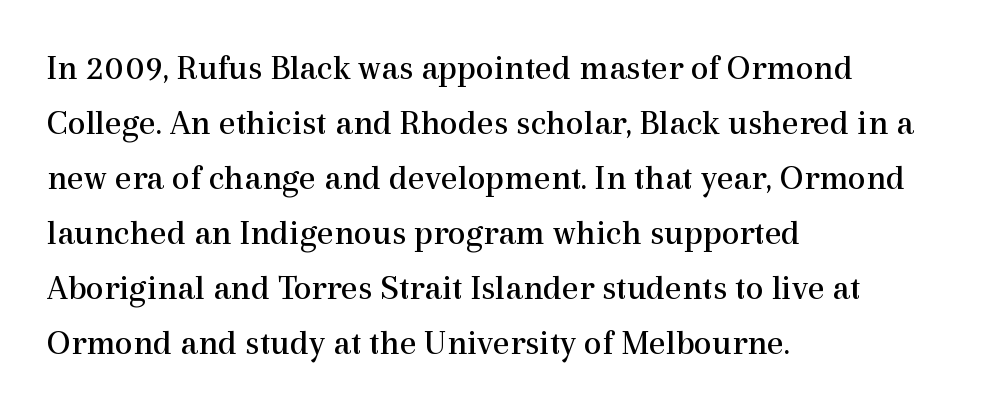
{"serif": "yes", "italic": "no", "bold": "no", "weight": "regular", "width": "normal", "x_height": "medium", "monospaced": "no", "underline": "no", "align": "left", "line_spacing": "normal", "line_spacing_ratio": 1.53, "letter_spacing": "normal", "letter_spacing_em": 0.0, "glyph_px": 36}
